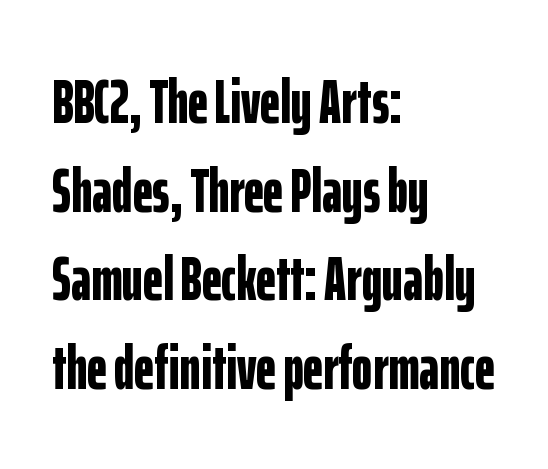
The image shows 62 px bold, condensed sans-serif type, upright; set left-aligned, normal line spacing (1.43x), normal letter spacing, not underlined; low stroke contrast and a medium x-height.
